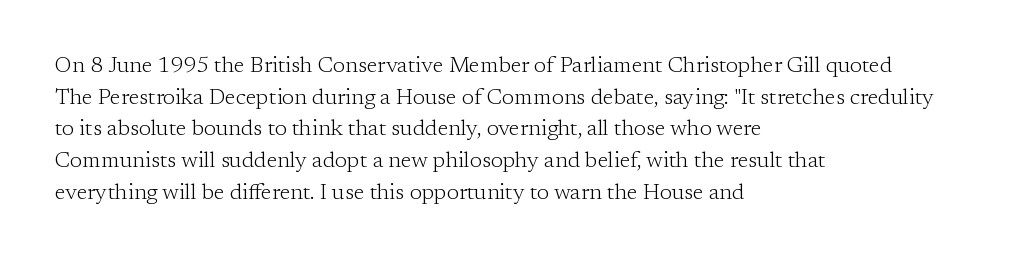
Ordinary non-slanted type is in use. Whoever set this chose a conventional vertical rhythm. Nothing unusual about the tracking: characters are spaced as the font intends. Every row of glyphs begins at an identical x-position on the left.
